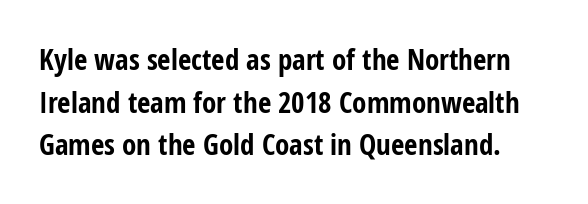
The rendering uses natural spacing where letterforms have individual widths. The text was rendered using a sans face with plain stroke endings. Is the letter spacing exaggerated? No — it looks like the ordinary default. A typesetter would call this leading conventional body-copy spacing. The font's upright variant was chosen for this text.
